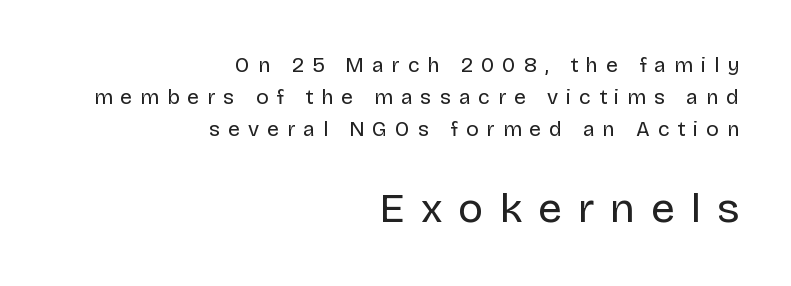
{"serif": "no", "italic": "no", "bold": "no", "weight": "regular", "width": "normal", "stroke_contrast": "low", "x_height": "large", "monospaced": "no", "underline": "no", "align": "right", "line_spacing": "normal", "line_spacing_ratio": 1.53, "letter_spacing": "wide", "letter_spacing_em": 0.38, "larger_block": "second", "size_ratio": 2.0, "glyph_px": 42}
